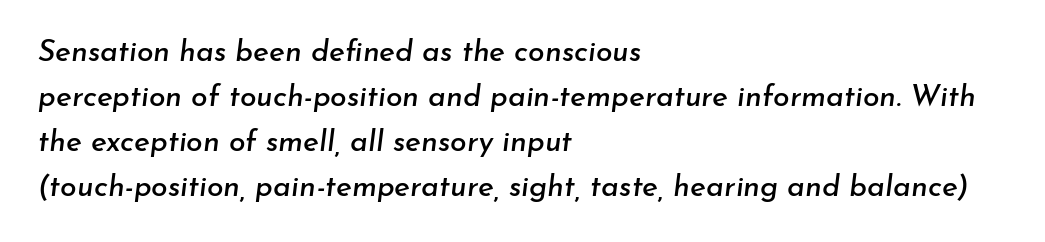
The image shows 30 px text type, italic (leaning right); set left-aligned, normal line spacing (1.5x), normal letter spacing, not underlined; low stroke contrast and a small x-height.
